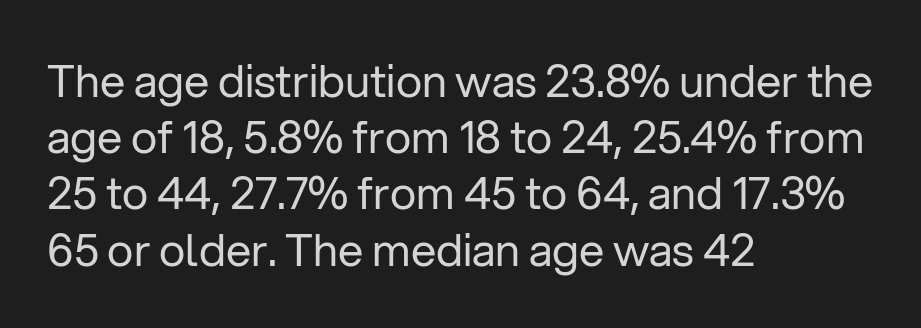
The image shows 45 px regular-weight sans-serif type, upright; set left-aligned, normal line spacing (1.25x), normal letter spacing, not underlined; low stroke contrast and a medium x-height.
